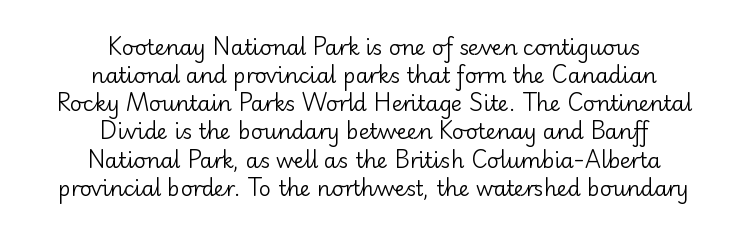
Honestly, there is no underline to notice here at all. Italic? Not at all — the glyphs are vertical. The face looks like a standard text weight, possibly lighter. In CSS terms this would be text-align: center. Honestly, the letter spacing is just normal — you wouldn't notice it. Leading matches the norm, producing a regular column.
